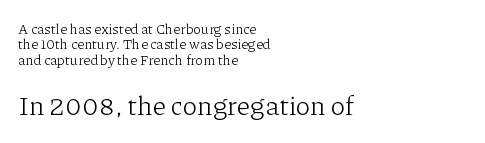
Q: Is the text bold? A: No.
Q: Is the text italic (slanted)? A: No, it is upright.
Q: Is the text underlined? A: No.
Q: How is the paragraph aligned? A: Left-aligned.
Q: Is the spacing between letters normal or unusually wide? A: Normal.
Q: Is the spacing between lines tight, normal or loose? A: Tight.
Q: Which block of text is set in a larger size, the first (top) or the second (bottom)? A: The second (bottom) one.
